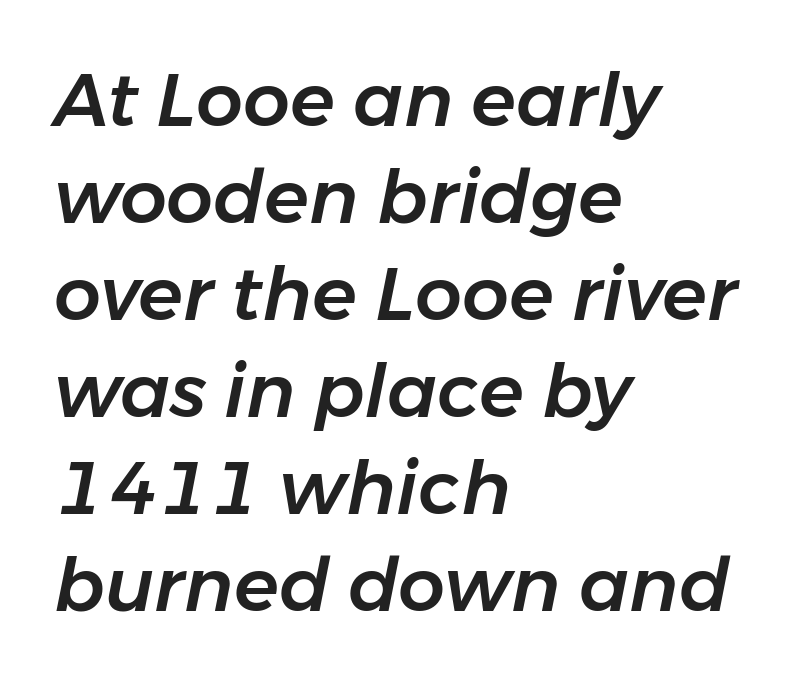
In CSS terms this would be text-align: left. The face used here is rendered with its standard letterfit. An italicized treatment has been applied to the whole sample. Is this a fixed-width face? No — the glyphs have proportional, varying widths.
